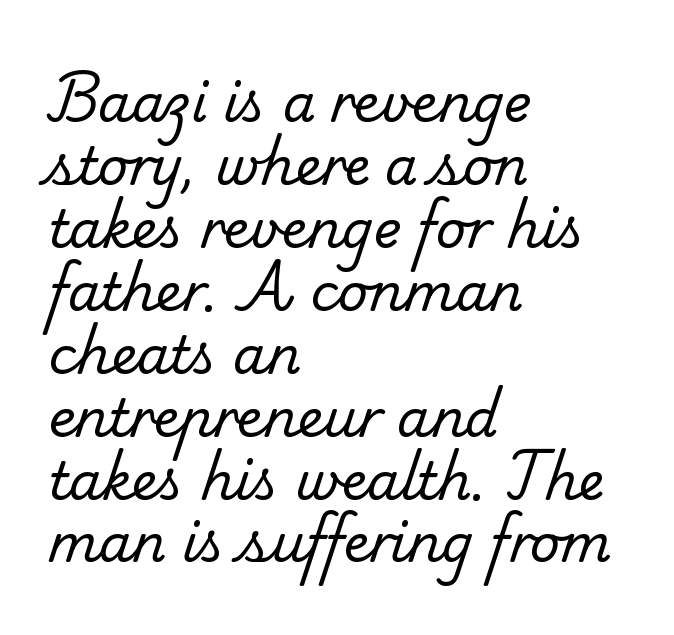
The image shows 52 px regular-weight serif type; set left-aligned, line spacing 1.21x, normal letter spacing, not underlined; low stroke contrast and a small x-height.
